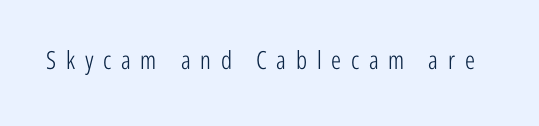
{"italic": "no", "bold": "no", "underline": "no", "letter_spacing": "wide", "letter_spacing_em": 0.39, "glyph_px": 25}
